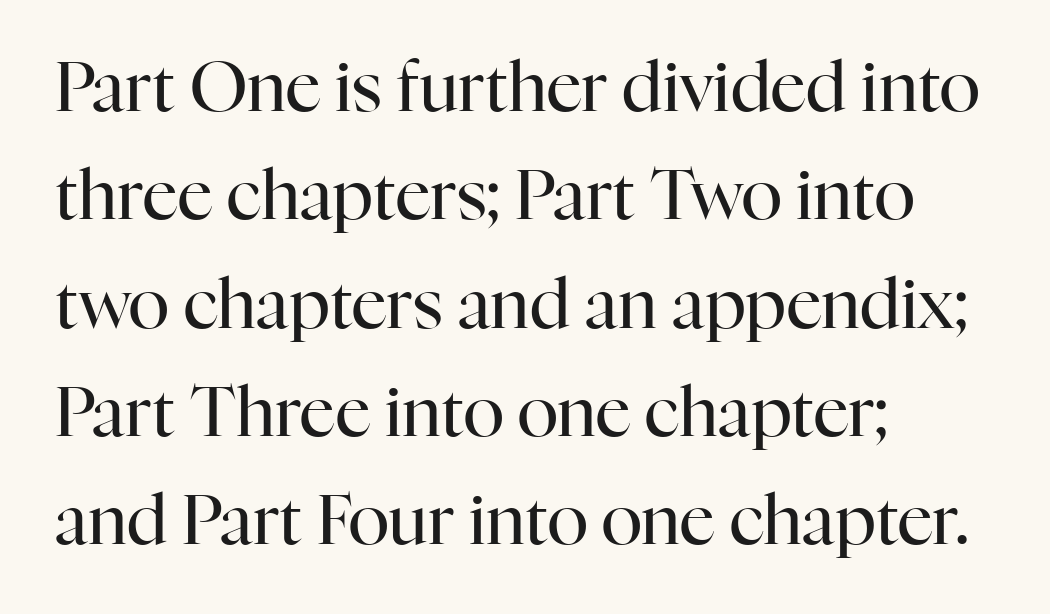
Q: Is the text bold? A: No.
Q: Is the text italic (slanted)? A: No, it is upright.
Q: Is the typeface a serif or a sans-serif typeface? A: Serif.
Q: Is the text underlined? A: No.
Q: How is the paragraph aligned? A: Left-aligned.
Q: Is the spacing between letters normal or unusually wide? A: Normal.
Q: Is the spacing between lines tight, normal or loose? A: Normal.
Q: Width (condensed, normal, or wide)? A: Normal.
Q: Stroke contrast? A: High.
Q: x-height? A: Medium.
Q: Monospaced? A: No.
